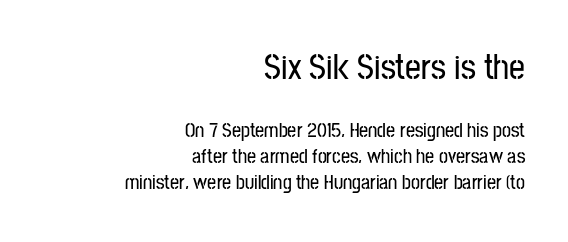
Q: Is the text italic (slanted)? A: No, it is upright.
Q: Is the typeface a serif or a sans-serif typeface? A: Sans-serif.
Q: Is the text underlined? A: No.
Q: How is the paragraph aligned? A: Right-aligned.
Q: Is the spacing between letters normal or unusually wide? A: Normal.
Q: Is the spacing between lines tight, normal or loose? A: Normal.
Q: Which block of text is set in a larger size, the first (top) or the second (bottom)? A: The first (top) one.
Q: Width (condensed, normal, or wide)? A: Condensed.
Q: Stroke contrast? A: Low.
Q: x-height? A: Medium.
Q: Monospaced? A: No.
